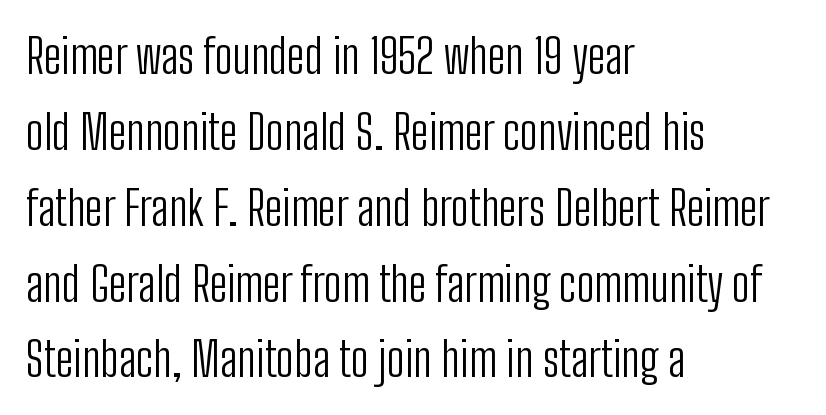
{"serif": "no", "italic": "no", "bold": "no", "weight": "light", "width": "condensed", "stroke_contrast": "low", "x_height": "medium", "monospaced": "no", "underline": "no", "align": "left", "line_spacing": "normal", "line_spacing_ratio": 1.58, "letter_spacing": "normal", "letter_spacing_em": 0.0, "glyph_px": 48}
